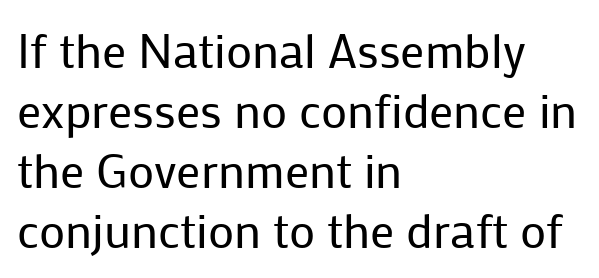
Proportional: the letters do not fall into vertical columns. This sample uses plain, unmodified letter spacing. The block of text has a typical density, with ordinary space between rows. This is sans-serif lettering, the kind often seen on screens and signage. Is there any slant? The stems are plumb. Lines of text with bare space underneath.
